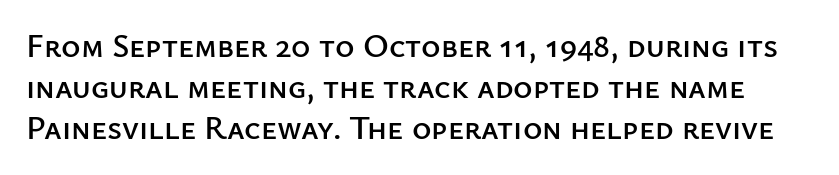
The image shows 33 px sans-serif type, upright; set line spacing 1.24x, normal letter spacing, not underlined; low stroke contrast and a medium x-height.
